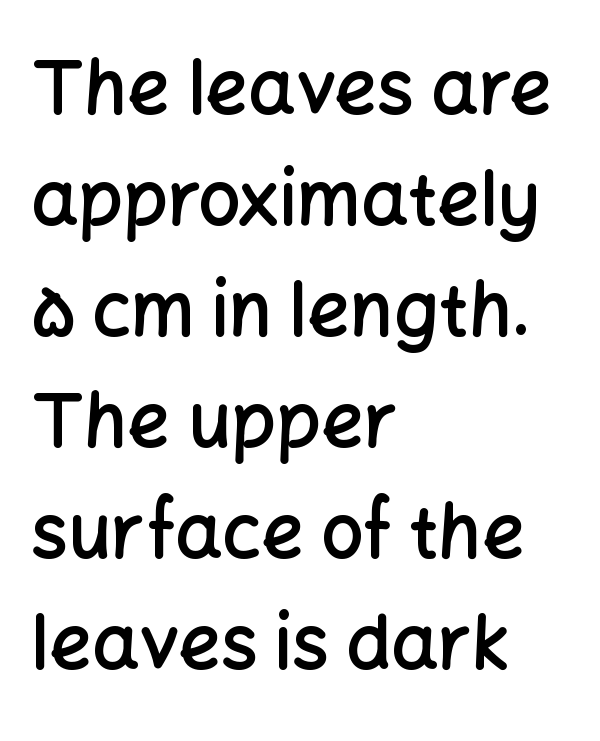
{"serif": "no", "italic": "no", "bold": "semi", "weight": "semibold", "width": "normal", "stroke_contrast": "low", "x_height": "medium", "monospaced": "no", "underline": "no", "align": "left", "line_spacing": "normal", "line_spacing_ratio": 1.5, "letter_spacing": "normal", "letter_spacing_em": 0.0, "glyph_px": 74}
